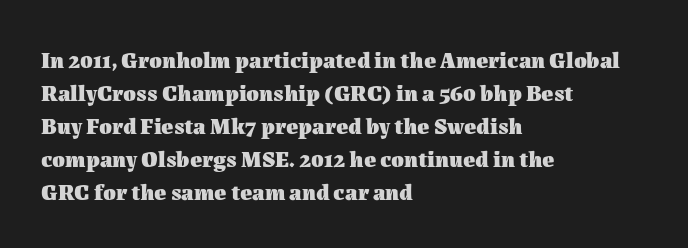
The image shows 23 px bold type, upright; set left-aligned, normal line spacing (1.43x), normal letter spacing, not underlined.
